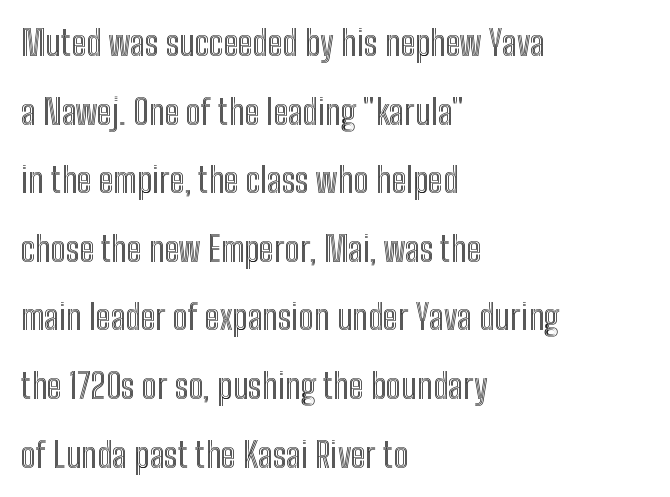
{"italic": "no", "width": "condensed", "x_height": "medium", "monospaced": "no", "underline": "no", "align": "left", "line_spacing": "loose", "line_spacing_ratio": 1.96, "letter_spacing": "normal", "letter_spacing_em": 0.0, "glyph_px": 35}
